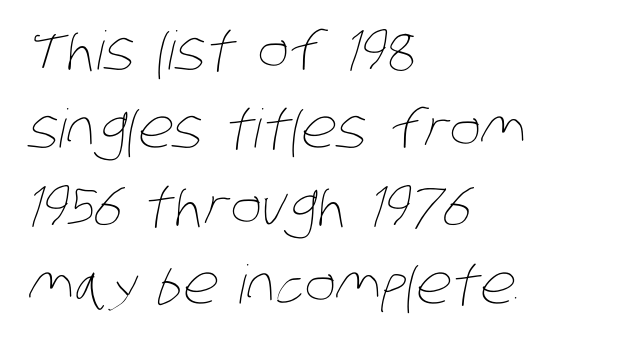
The gaps between neighbouring characters are ordinary and unremarkable. These lines stack with their left ends in a neat column. What's the leading like? Ordinary, nothing unusual. Do the characters align in a grid? No, the font is proportional. Any mark beneath the type? The region is blank.
